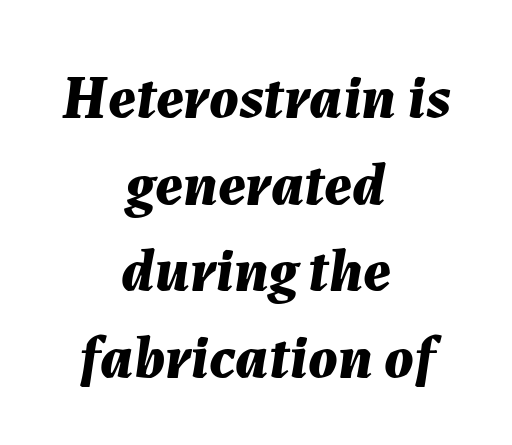
Q: Is the text bold? A: Yes.
Q: Is the text italic (slanted)? A: Yes, it leans right by about 7 degrees.
Q: Is the text underlined? A: No.
Q: How is the paragraph aligned? A: Centered.
Q: Is the spacing between letters normal or unusually wide? A: Normal.
Q: Is the spacing between lines tight, normal or loose? A: Normal.
Q: Width (condensed, normal, or wide)? A: Normal.
Q: Stroke contrast? A: Medium.
Q: x-height? A: Medium.
Q: Monospaced? A: No.
